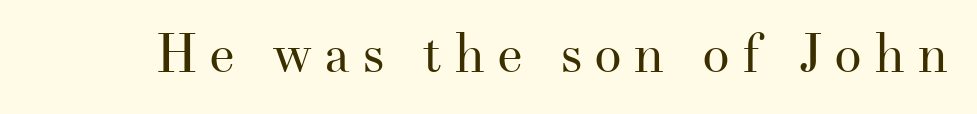
The face looks like a standard text weight, possibly lighter. Has an underline been added? It has not. Characters follow at a spacing far wider than the type designer built in. Do the characters align in a grid? No, the font is proportional. Serif or sans? Serif — the stroke terminals have little feet. Posture: vertical.
